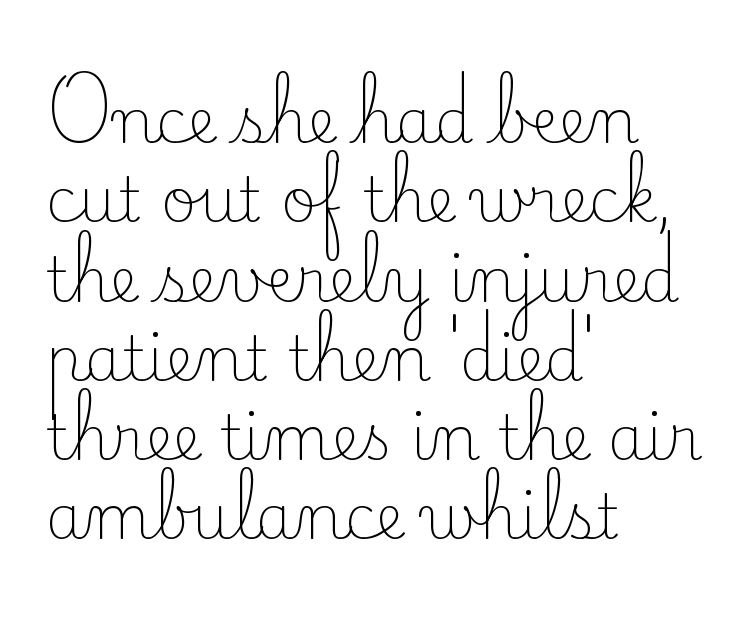
The image shows 61 px light serif type, upright; set left-aligned, normal line spacing (1.3x), normal letter spacing, not underlined; low stroke contrast and a small x-height.
